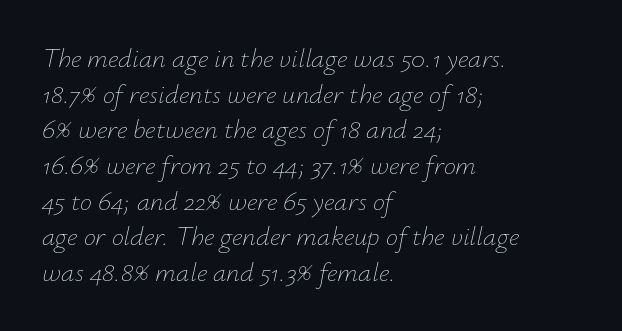
The image shows 27 px text type, italic (leaning right); set left-aligned, normal line spacing (1.32x), normal letter spacing, not underlined.
